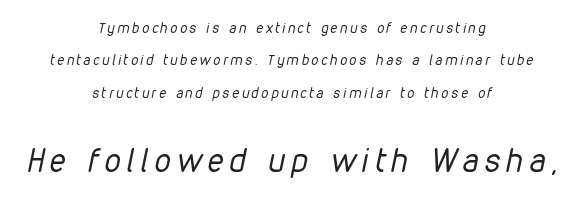
Q: Is the text bold? A: No.
Q: Is the text italic (slanted)? A: Yes, it leans right by about 12 degrees.
Q: Is the text underlined? A: No.
Q: How is the paragraph aligned? A: Centered.
Q: Is the spacing between letters normal or unusually wide? A: Unusually wide.
Q: Is the spacing between lines tight, normal or loose? A: Loose.
Q: Which block of text is set in a larger size, the first (top) or the second (bottom)? A: The second (bottom) one.
Q: Width (condensed, normal, or wide)? A: Condensed.
Q: Stroke contrast? A: Low.
Q: x-height? A: Medium.
Q: Monospaced? A: No.
